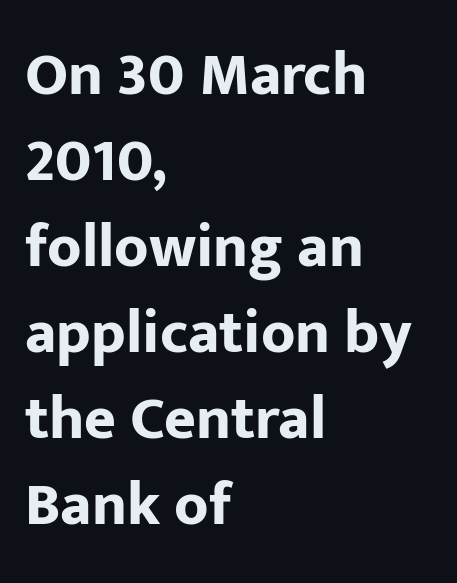
{"serif": "no", "italic": "no", "bold": "yes", "weight": "bold", "width": "normal", "stroke_contrast": "low", "x_height": "medium", "monospaced": "no", "underline": "no", "align": "left", "line_spacing": "normal", "line_spacing_ratio": 1.41, "letter_spacing": "normal", "letter_spacing_em": 0.0, "glyph_px": 61}
